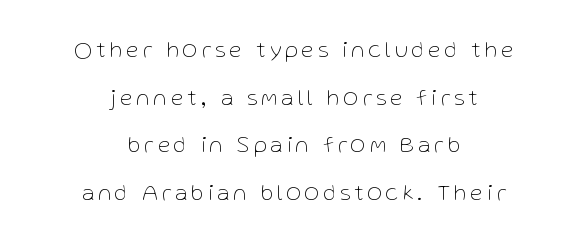
{"italic": "no", "bold": "no", "underline": "no", "align": "center", "line_spacing": "loose", "line_spacing_ratio": 2.07, "glyph_px": 23}
